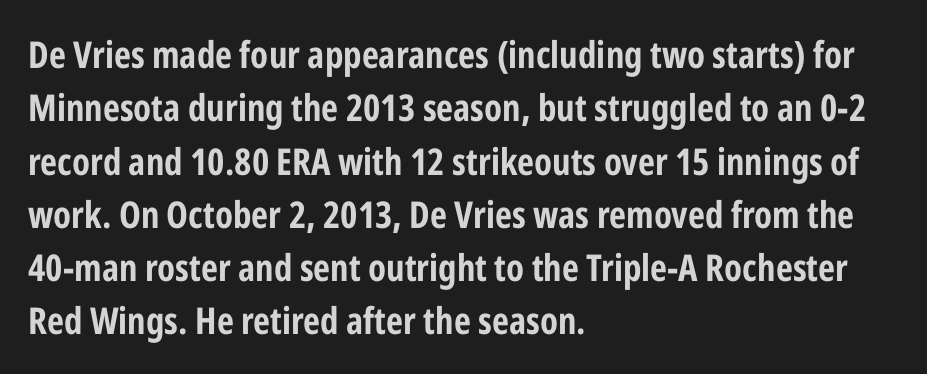
The image shows 37 px bold, condensed sans-serif type, upright; set left-aligned, normal line spacing (1.44x), normal letter spacing, not underlined; low stroke contrast and a medium x-height.
